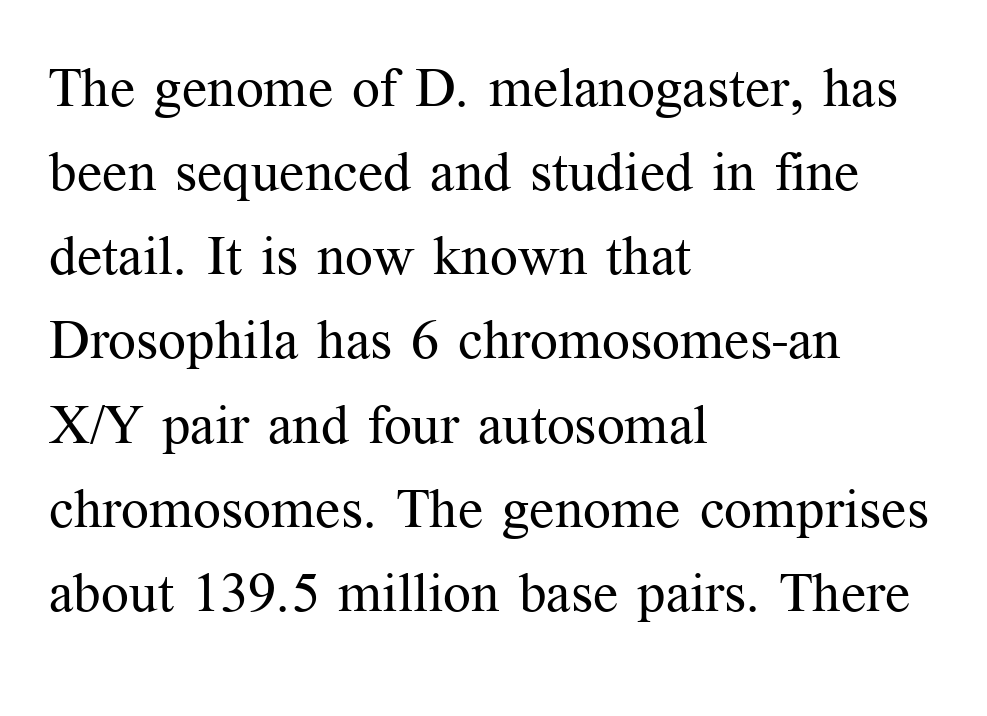
The strokes are not fattened; the text isn't bold. Regarding leading, the lines here are spaced in the standard way. Visually the block forms a straight wall on the left and a jagged coastline on the right. The letters sit at their default tracking, neither squeezed nor spread.
